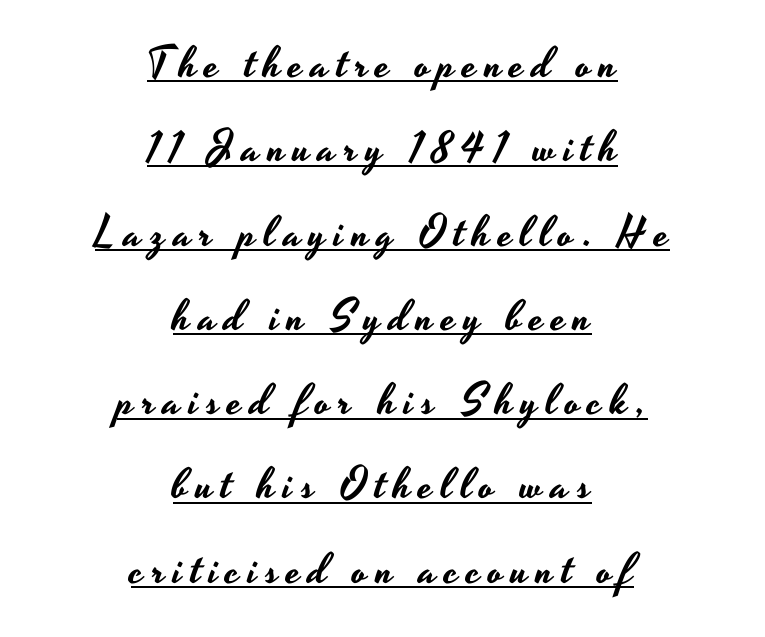
Q: Is the text italic (slanted)? A: Yes.
Q: Is the typeface a serif or a sans-serif typeface? A: Sans-serif.
Q: Is the text underlined? A: Yes.
Q: How is the paragraph aligned? A: Centered.
Q: Is the spacing between lines tight, normal or loose? A: Loose.
Q: Width (condensed, normal, or wide)? A: Wide.
Q: Stroke contrast? A: Low.
Q: x-height? A: Small.
Q: Monospaced? A: No.
